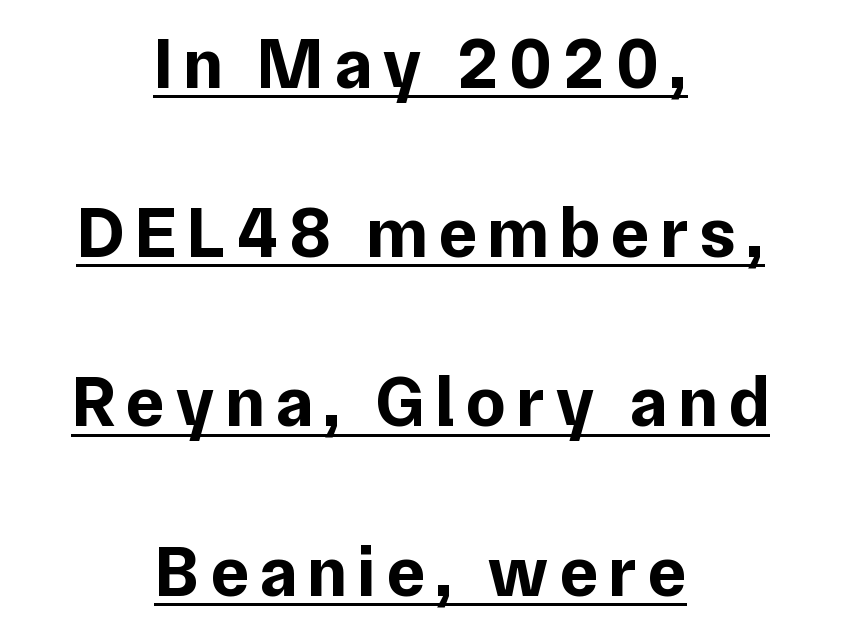
Q: Is the text bold? A: Yes.
Q: Is the text italic (slanted)? A: No, it is upright.
Q: Is the typeface a serif or a sans-serif typeface? A: Sans-serif.
Q: Is the text underlined? A: Yes.
Q: How is the paragraph aligned? A: Centered.
Q: Is the spacing between lines tight, normal or loose? A: Loose.
Q: Width (condensed, normal, or wide)? A: Normal.
Q: Stroke contrast? A: Low.
Q: x-height? A: Medium.
Q: Monospaced? A: No.
